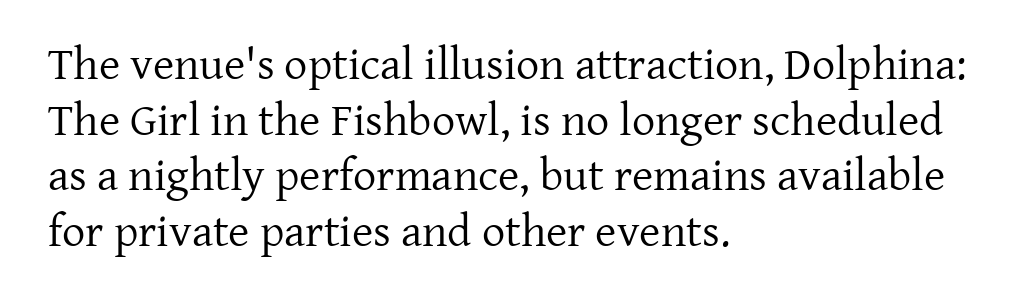
The image shows 46 px regular-weight serif type, upright; set left-aligned, line spacing 1.21x, normal letter spacing, not underlined; low stroke contrast and a medium x-height.
